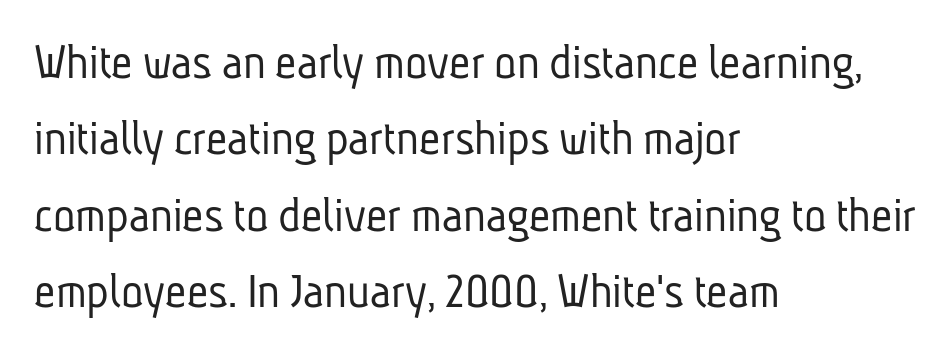
Q: Is the text bold? A: No.
Q: Is the typeface a serif or a sans-serif typeface? A: Sans-serif.
Q: Is the text underlined? A: No.
Q: How is the paragraph aligned? A: Left-aligned.
Q: Is the spacing between letters normal or unusually wide? A: Normal.
Q: Is the spacing between lines tight, normal or loose? A: Normal.
Q: Width (condensed, normal, or wide)? A: Condensed.
Q: Stroke contrast? A: Low.
Q: x-height? A: Medium.
Q: Monospaced? A: No.
